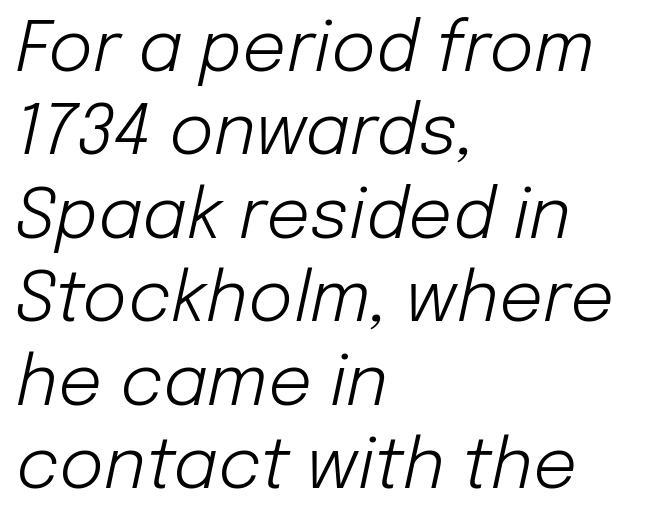
The image shows 69 px light type, italic (leaning right); set left-aligned, line spacing 1.21x, normal letter spacing, not underlined; low stroke contrast and a medium x-height.
